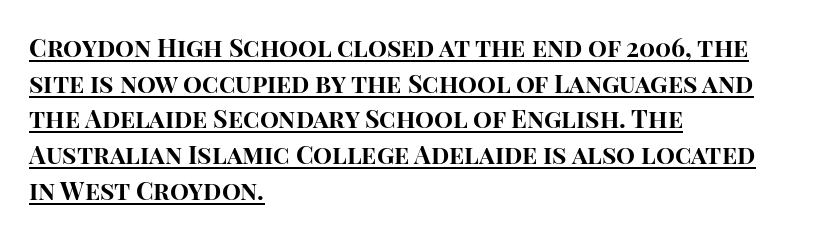
The image shows 25 px bold type, upright; set left-aligned, normal line spacing (1.43x), normal letter spacing, underlined.
